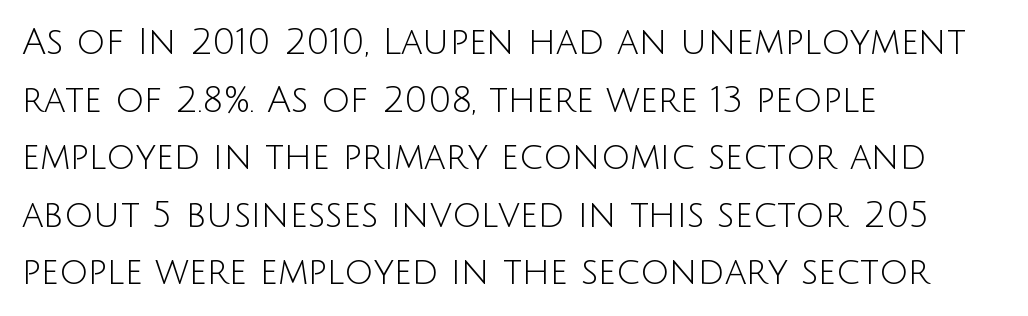
Q: Is the text bold? A: No.
Q: Is the text italic (slanted)? A: No, it is upright.
Q: Is the typeface a serif or a sans-serif typeface? A: Sans-serif.
Q: Is the text underlined? A: No.
Q: How is the paragraph aligned? A: Left-aligned.
Q: Is the spacing between letters normal or unusually wide? A: Normal.
Q: Is the spacing between lines tight, normal or loose? A: Normal.
Q: Width (condensed, normal, or wide)? A: Normal.
Q: Stroke contrast? A: Low.
Q: x-height? A: Large.
Q: Monospaced? A: No.
